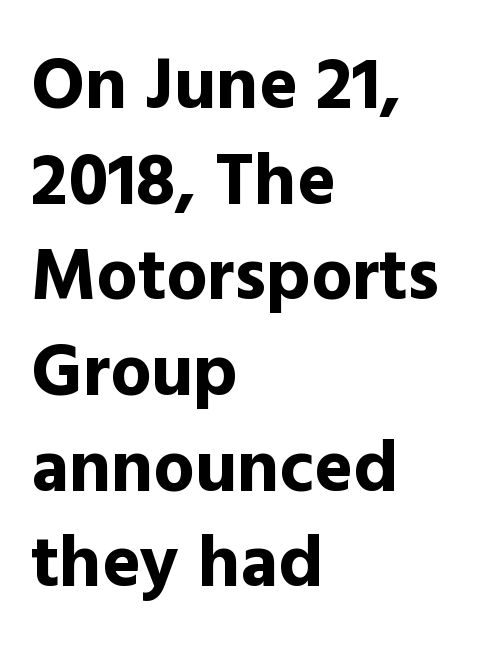
The image shows 73 px bold sans-serif type, upright; set left-aligned, normal line spacing (1.31x), normal letter spacing, not underlined; a medium x-height.
